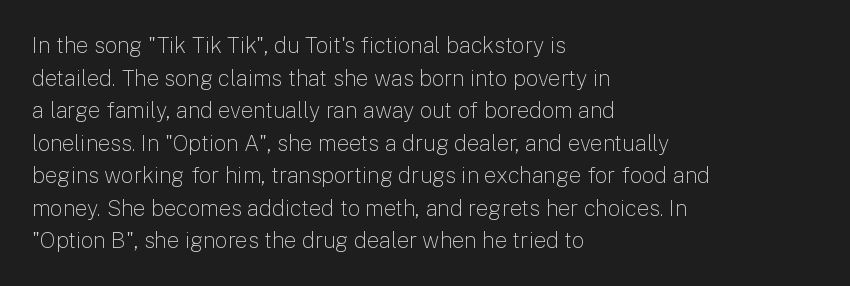
The image shows 22 px text type, upright; set left-aligned, normal line spacing (1.48x), normal letter spacing, not underlined.
